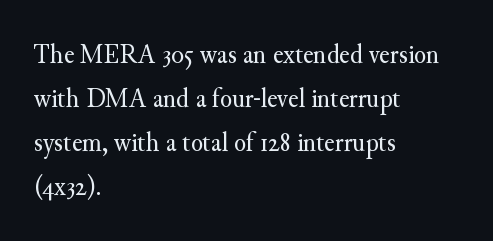
Q: Is the text bold? A: No.
Q: Is the text italic (slanted)? A: No, it is upright.
Q: Is the typeface a serif or a sans-serif typeface? A: Serif.
Q: Is the text underlined? A: No.
Q: How is the paragraph aligned? A: Left-aligned.
Q: Is the spacing between letters normal or unusually wide? A: Normal.
Q: Is the spacing between lines tight, normal or loose? A: Normal.
Q: Width (condensed, normal, or wide)? A: Normal.
Q: Stroke contrast? A: Medium.
Q: x-height? A: Small.
Q: Monospaced? A: No.
